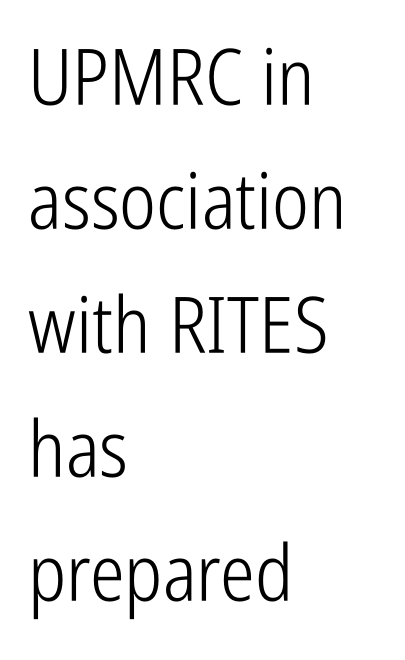
{"serif": "no", "italic": "no", "bold": "no", "weight": "light", "width": "condensed", "stroke_contrast": "low", "x_height": "medium", "monospaced": "no", "underline": "no", "align": "left", "line_spacing": "normal", "line_spacing_ratio": 1.59, "letter_spacing": "normal", "letter_spacing_em": 0.0, "glyph_px": 78}
